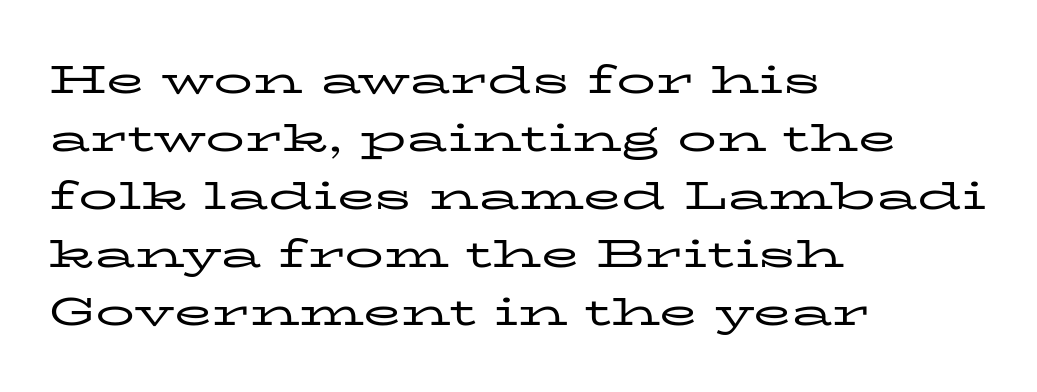
The image shows 39 px regular-weight, wide serif type, upright; set left-aligned, normal line spacing (1.49x), normal letter spacing, not underlined; low stroke contrast and a medium x-height.
